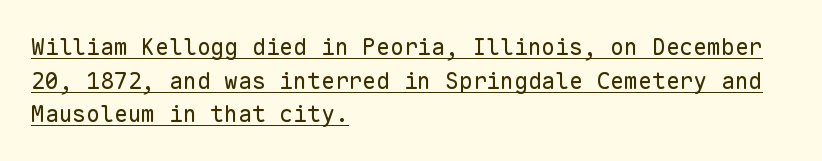
The image shows 23 px text type, upright; set left-aligned, normal line spacing (1.46x), normal letter spacing, underlined.
